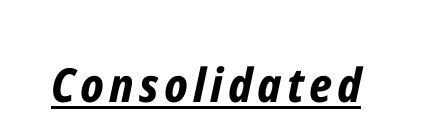
{"italic": "yes", "lean": "right", "slant_degrees": 12, "bold": "yes", "weight": "bold", "width": "condensed", "stroke_contrast": "low", "x_height": "medium", "monospaced": "no", "underline": "yes", "glyph_px": 47}
